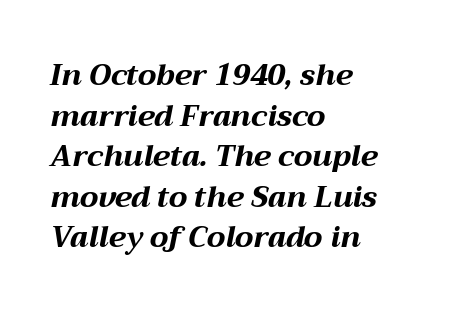
{"italic": "yes", "lean": "right", "slant_degrees": 12, "bold": "yes", "weight": "bold", "width": "wide", "stroke_contrast": "medium", "x_height": "medium", "monospaced": "no", "underline": "no", "align": "left", "line_spacing": "normal", "line_spacing_ratio": 1.4, "letter_spacing": "normal", "letter_spacing_em": 0.0, "glyph_px": 29}
